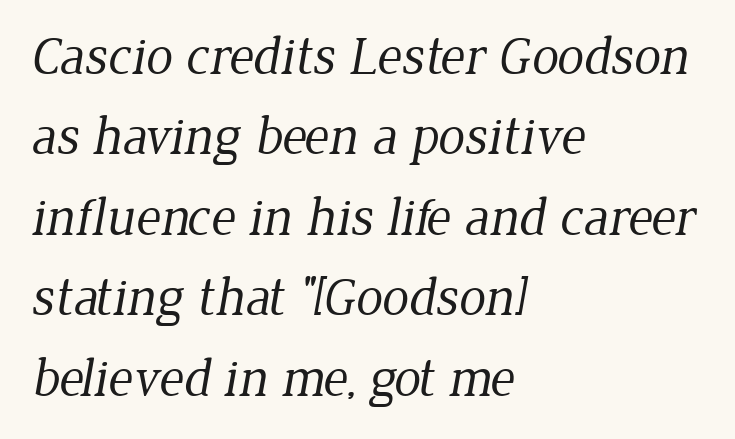
{"serif": "yes", "bold": "no", "weight": "regular", "width": "normal", "stroke_contrast": "low", "x_height": "medium", "monospaced": "no", "underline": "no", "align": "left", "line_spacing": "normal", "line_spacing_ratio": 1.49, "letter_spacing": "normal", "letter_spacing_em": 0.0, "glyph_px": 54}
